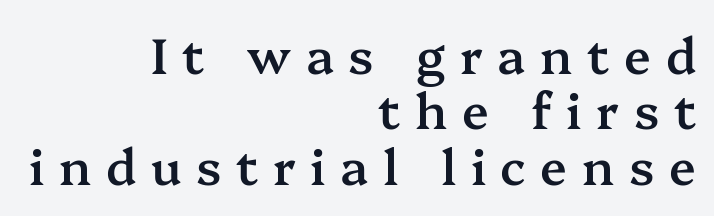
Q: Is the text bold? A: Semi-bold.
Q: Is the text italic (slanted)? A: No, it is upright.
Q: Is the typeface a serif or a sans-serif typeface? A: Serif.
Q: Is the text underlined? A: No.
Q: How is the paragraph aligned? A: Right-aligned.
Q: Is the spacing between letters normal or unusually wide? A: Unusually wide.
Q: Is the spacing between lines tight, normal or loose? A: Tight.
Q: Width (condensed, normal, or wide)? A: Normal.
Q: Stroke contrast? A: Medium.
Q: x-height? A: Medium.
Q: Monospaced? A: No.
